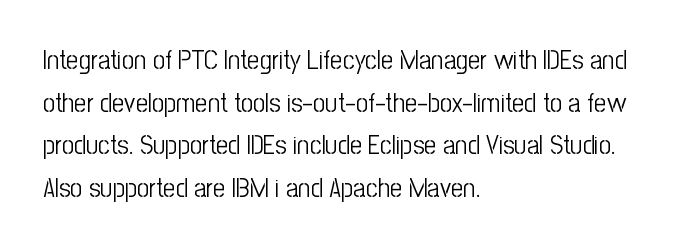
Q: Is the text bold? A: No.
Q: Is the text italic (slanted)? A: No, it is upright.
Q: Is the text underlined? A: No.
Q: How is the paragraph aligned? A: Left-aligned.
Q: Is the spacing between letters normal or unusually wide? A: Normal.
Q: Is the spacing between lines tight, normal or loose? A: Normal.
